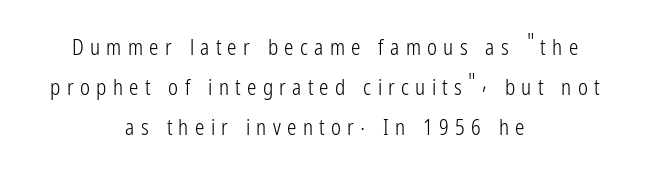
Q: Is the text bold? A: No.
Q: Is the text italic (slanted)? A: No, it is upright.
Q: Is the text underlined? A: No.
Q: How is the paragraph aligned? A: Centered.
Q: Is the spacing between letters normal or unusually wide? A: Unusually wide.
Q: Is the spacing between lines tight, normal or loose? A: Loose.
